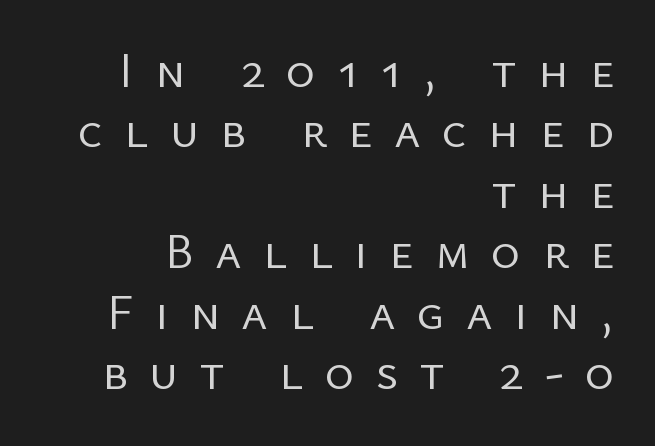
Q: Is the text bold? A: No.
Q: Is the text italic (slanted)? A: No, it is upright.
Q: Is the typeface a serif or a sans-serif typeface? A: Sans-serif.
Q: Is the text underlined? A: No.
Q: How is the paragraph aligned? A: Right-aligned.
Q: Is the spacing between letters normal or unusually wide? A: Unusually wide.
Q: Width (condensed, normal, or wide)? A: Normal.
Q: Stroke contrast? A: Low.
Q: x-height? A: Medium.
Q: Monospaced? A: No.
